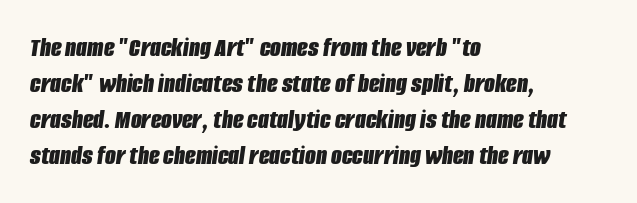
{"italic": "yes", "lean": "right", "slant_degrees": 8, "bold": "yes", "weight": "bold", "width": "condensed", "stroke_contrast": "low", "x_height": "large", "monospaced": "no", "underline": "no", "align": "left", "line_spacing": "normal", "line_spacing_ratio": 1.28, "letter_spacing": "normal", "letter_spacing_em": 0.0, "glyph_px": 28}
